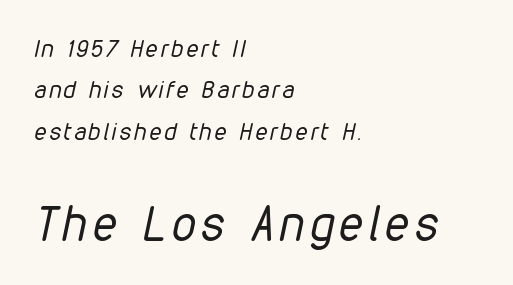
The image shows 48 px regular-weight, condensed type, italic (leaning right); set left-aligned, line spacing 1.72x, not underlined; the second (bottom) block is 2.0x larger; low stroke contrast and a medium x-height.
